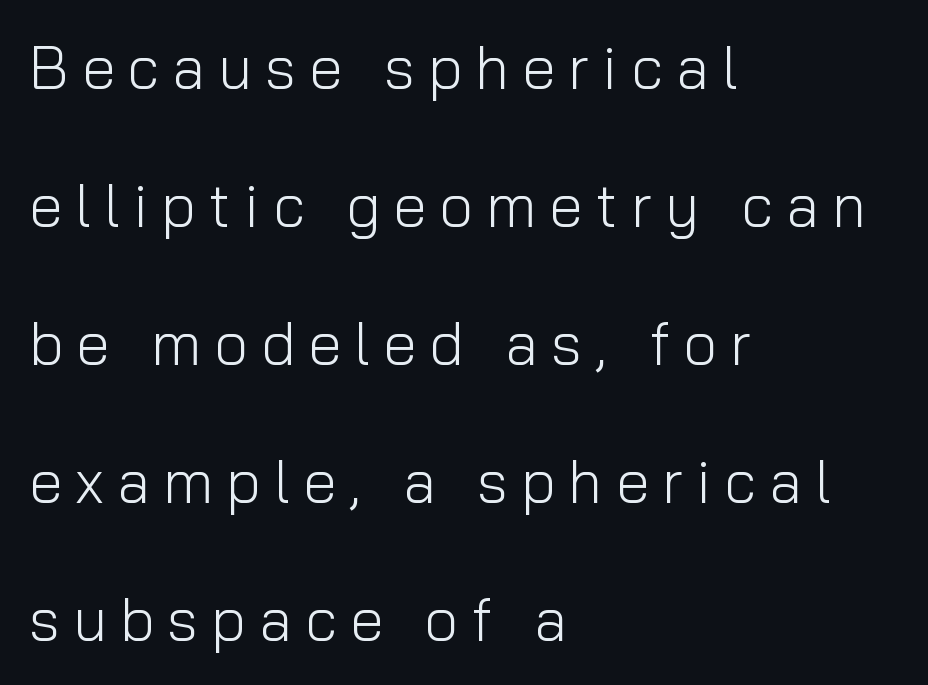
Q: Is the text bold? A: No.
Q: Is the text italic (slanted)? A: No, it is upright.
Q: Is the typeface a serif or a sans-serif typeface? A: Sans-serif.
Q: Is the text underlined? A: No.
Q: How is the paragraph aligned? A: Left-aligned.
Q: Is the spacing between letters normal or unusually wide? A: Unusually wide.
Q: Is the spacing between lines tight, normal or loose? A: Loose.
Q: Width (condensed, normal, or wide)? A: Normal.
Q: Stroke contrast? A: Low.
Q: x-height? A: Medium.
Q: Monospaced? A: No.
